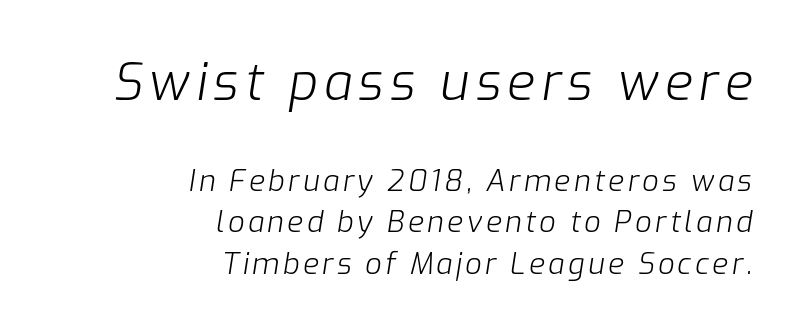
Short and long lines alike share a common ending point at right. No chunkiness to these letters — they're not bold. Proportional: the letters do not fall into vertical columns. Is the type slanted? Yes — the strokes lean at a clear angle.
